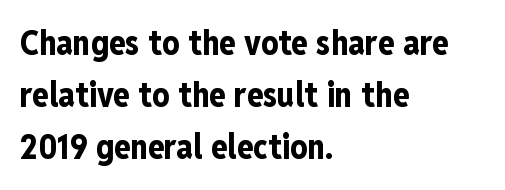
The image shows 34 px bold, condensed sans-serif type, upright; set left-aligned, normal line spacing (1.53x), normal letter spacing, not underlined; low stroke contrast and a medium x-height.
